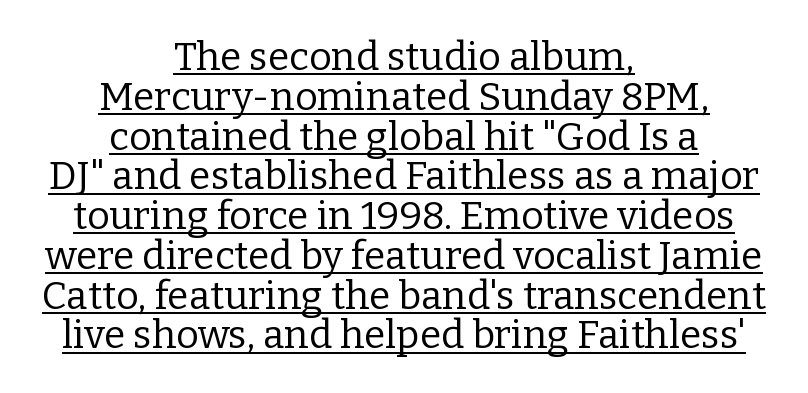
Q: Is the text bold? A: No.
Q: Is the text italic (slanted)? A: No, it is upright.
Q: Is the typeface a serif or a sans-serif typeface? A: Serif.
Q: Is the text underlined? A: Yes.
Q: How is the paragraph aligned? A: Centered.
Q: Is the spacing between letters normal or unusually wide? A: Normal.
Q: Is the spacing between lines tight, normal or loose? A: Tight.
Q: Width (condensed, normal, or wide)? A: Normal.
Q: Stroke contrast? A: Low.
Q: x-height? A: Medium.
Q: Monospaced? A: No.
